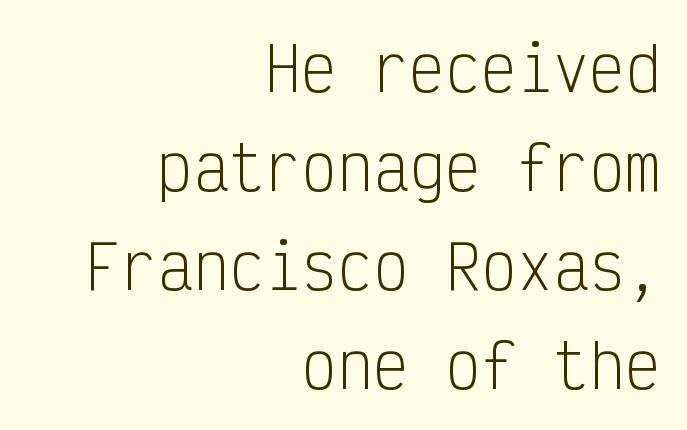
Q: Is the text bold? A: No.
Q: Is the text italic (slanted)? A: No, it is upright.
Q: Is the typeface a serif or a sans-serif typeface? A: Sans-serif.
Q: Is the text underlined? A: No.
Q: How is the paragraph aligned? A: Right-aligned.
Q: Is the spacing between letters normal or unusually wide? A: Normal.
Q: Is the spacing between lines tight, normal or loose? A: Normal.
Q: Width (condensed, normal, or wide)? A: Condensed.
Q: Stroke contrast? A: Low.
Q: x-height? A: Medium.
Q: Monospaced? A: Yes.
